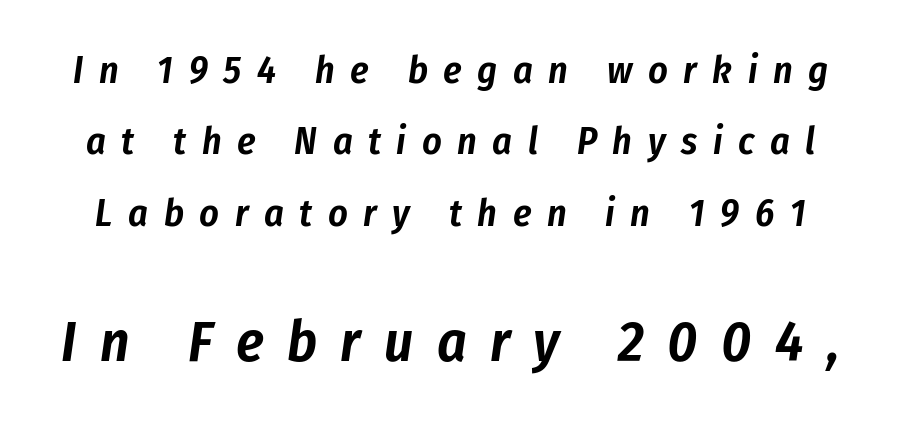
A typesetter would mark this as italic. The tracking reads as deliberately expanded to a designer's eye. A bare baseline throughout the passage. Is the lower block the larger one? Yes — the lower block carries the bigger type. Is this a fixed-width face? No — the glyphs have proportional, varying widths.
